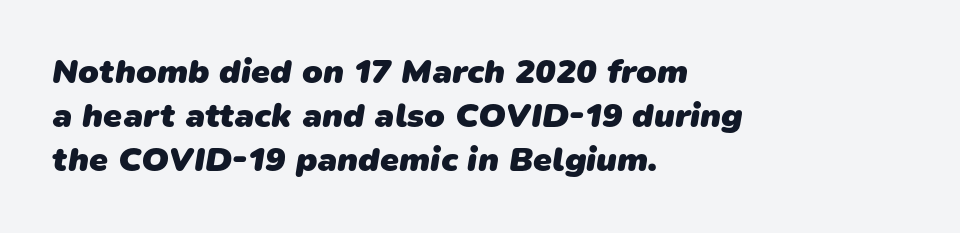
Q: Is the text bold? A: Yes.
Q: Is the typeface a serif or a sans-serif typeface? A: Sans-serif.
Q: Is the text underlined? A: No.
Q: How is the paragraph aligned? A: Left-aligned.
Q: Is the spacing between letters normal or unusually wide? A: Normal.
Q: Is the spacing between lines tight, normal or loose? A: Normal.
Q: Width (condensed, normal, or wide)? A: Normal.
Q: Stroke contrast? A: Low.
Q: x-height? A: Medium.
Q: Monospaced? A: No.
